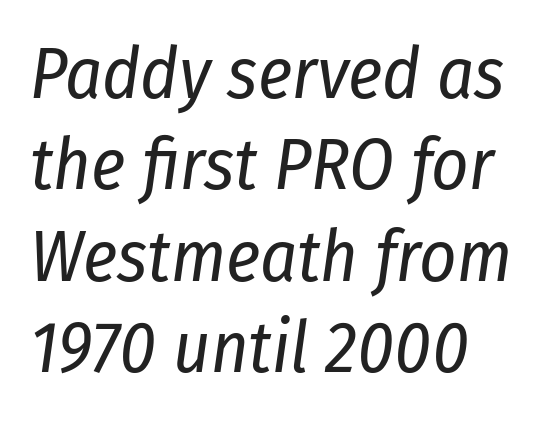
The image shows 72 px regular-weight, condensed type, italic (leaning right); set normal line spacing (1.27x), normal letter spacing, not underlined; low stroke contrast and a medium x-height.
